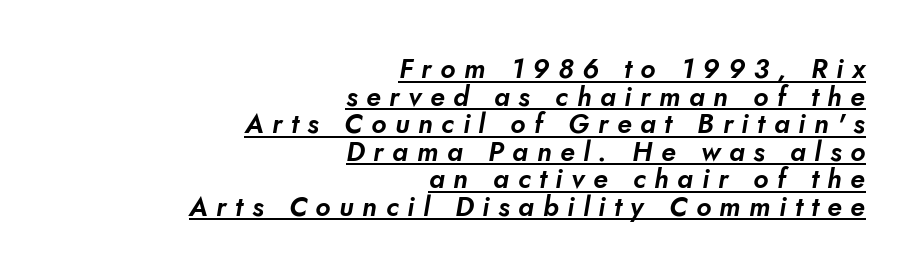
{"underline": "yes", "align": "right", "line_spacing": "tight", "line_spacing_ratio": 1.02, "letter_spacing": "wide", "letter_spacing_em": 0.32, "glyph_px": 27}
